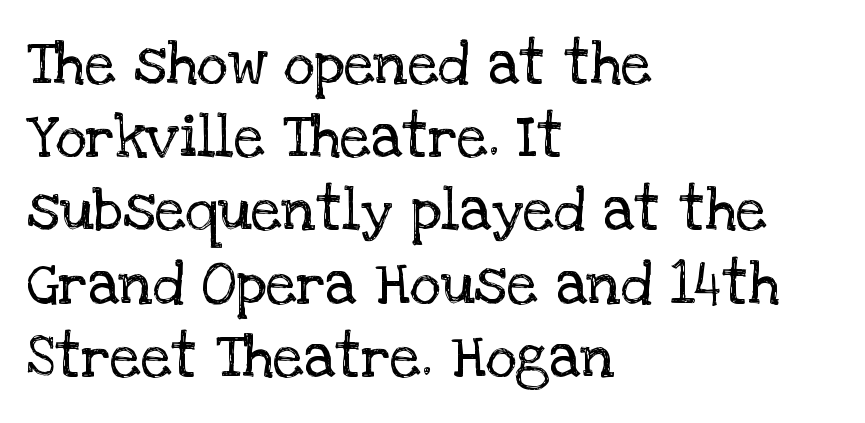
{"serif": "yes", "italic": "no", "bold": "no", "weight": "regular", "width": "normal", "stroke_contrast": "low", "x_height": "large", "monospaced": "no", "underline": "no", "align": "left", "line_spacing_ratio": 1.22, "letter_spacing": "normal", "letter_spacing_em": 0.0, "glyph_px": 60}
